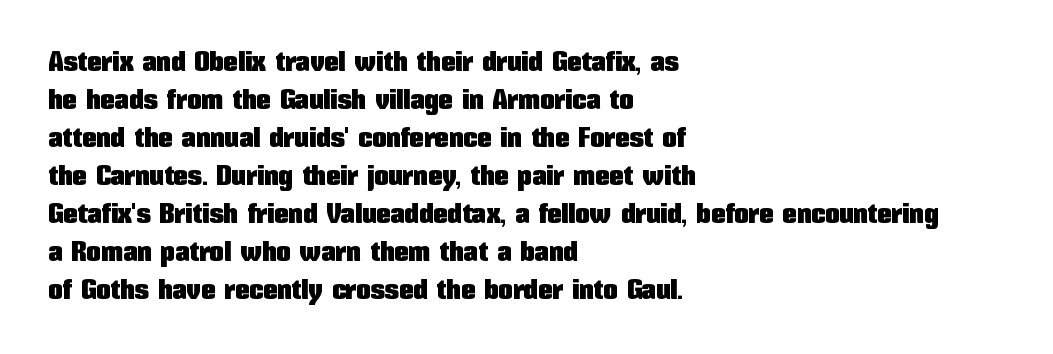
These lines keep a tight, regular rhythm from letter to letter. The rendering shows plain stroke endings on the letterforms — a sans-serif design. Posture: upright roman. Underlining? Definitely not there. These lines are rendered in a variable-pitch font. The lines sit at an ordinary, default distance from one another.
